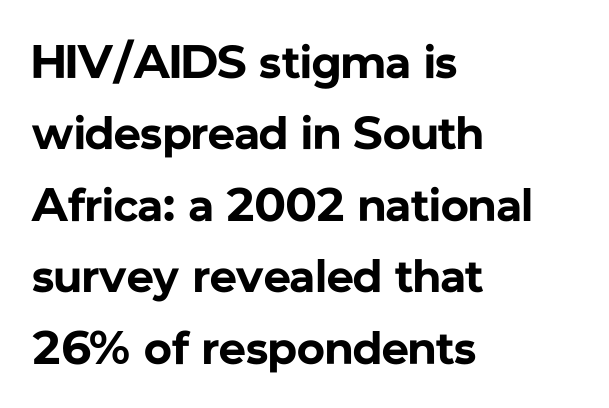
Q: Is the text bold? A: Yes.
Q: Is the text italic (slanted)? A: No, it is upright.
Q: Is the typeface a serif or a sans-serif typeface? A: Sans-serif.
Q: Is the text underlined? A: No.
Q: How is the paragraph aligned? A: Left-aligned.
Q: Is the spacing between letters normal or unusually wide? A: Normal.
Q: Is the spacing between lines tight, normal or loose? A: Normal.
Q: Width (condensed, normal, or wide)? A: Normal.
Q: Stroke contrast? A: Low.
Q: x-height? A: Medium.
Q: Monospaced? A: No.
